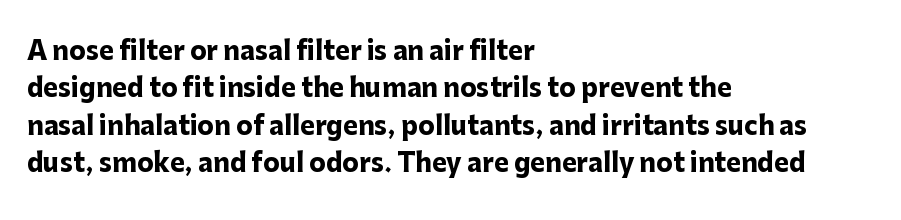
{"italic": "no", "bold": "yes", "underline": "no", "align": "left", "line_spacing": "normal", "line_spacing_ratio": 1.5, "letter_spacing": "normal", "letter_spacing_em": 0.0, "glyph_px": 25}
